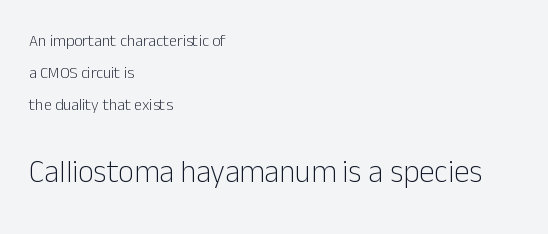
Baseline-to-baseline distance is far greater than the letter height. Line beginnings align vertically; line endings do not. Check where the strokes stop: nothing finishes them off — pure sans. Proportional: the letters do not fall into vertical columns.
